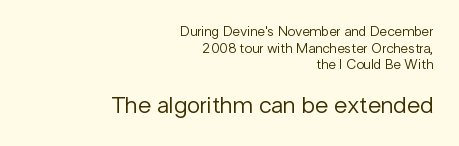
Q: Is the text bold? A: No.
Q: Is the text italic (slanted)? A: No, it is upright.
Q: Is the text underlined? A: No.
Q: How is the paragraph aligned? A: Right-aligned.
Q: Is the spacing between letters normal or unusually wide? A: Normal.
Q: Which block of text is set in a larger size, the first (top) or the second (bottom)? A: The second (bottom) one.
